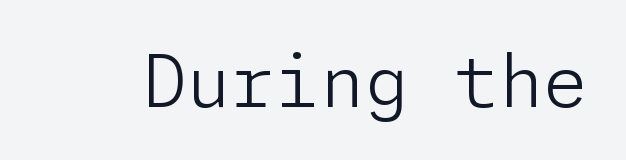
The image shows 72 px light sans-serif type, upright; set normal letter spacing, not underlined; low stroke contrast and a medium x-height.
